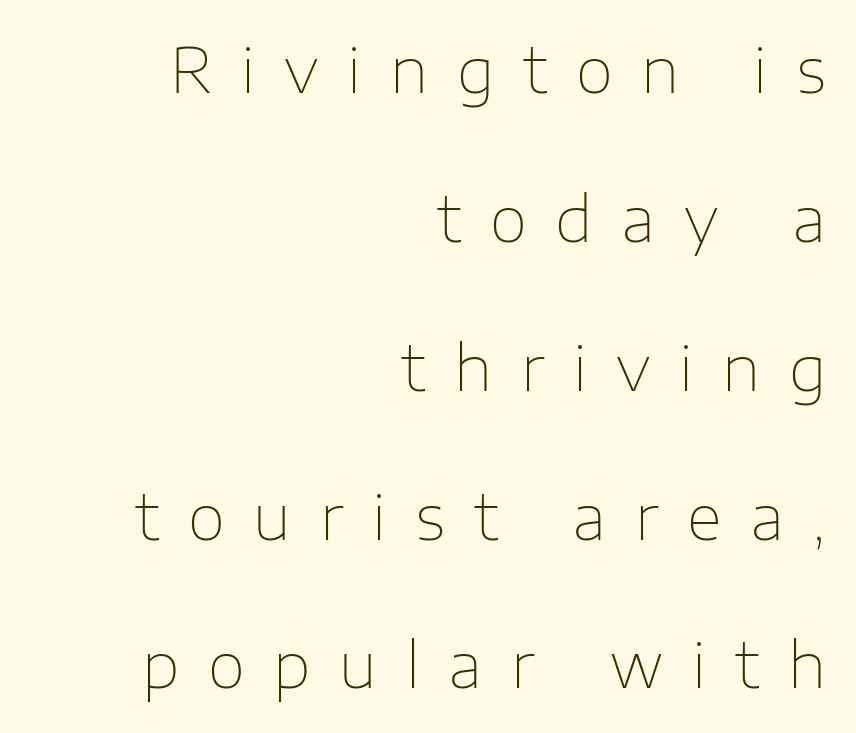
{"serif": "no", "italic": "no", "bold": "no", "weight": "thin", "width": "normal", "stroke_contrast": "low", "x_height": "medium", "monospaced": "no", "underline": "no", "align": "right", "line_spacing": "loose", "line_spacing_ratio": 2.44, "letter_spacing": "wide", "letter_spacing_em": 0.47, "glyph_px": 61}
